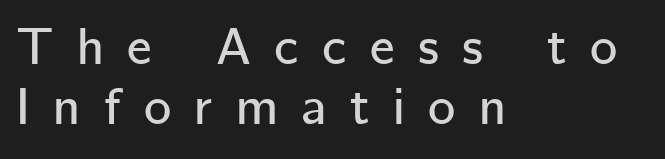
The image shows 52 px sans-serif type, upright; set left-aligned, tight line spacing (1.15x), unusually wide letter spacing (+0.45 em), not underlined; low stroke contrast and a medium x-height.
